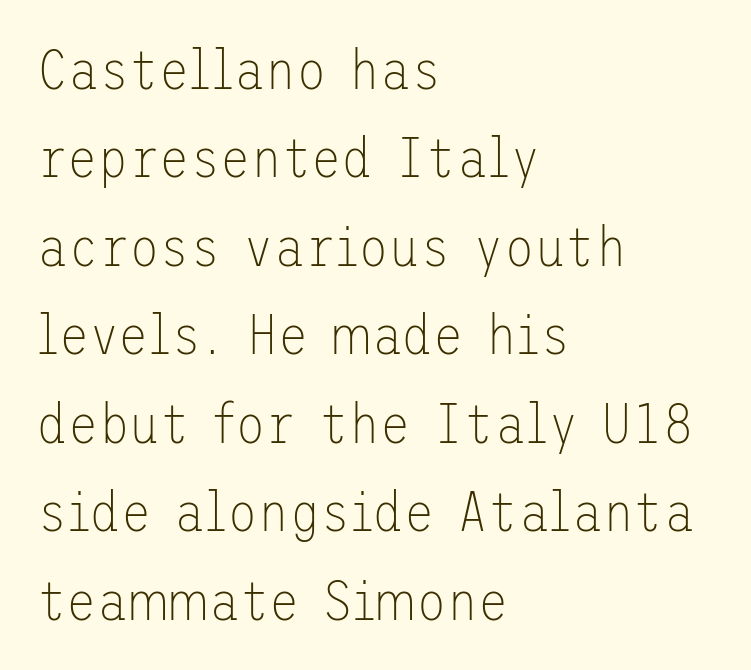
The image shows 56 px thin sans-serif type, upright; set left-aligned, normal line spacing (1.58x), normal letter spacing, not underlined; low stroke contrast and a medium x-height.
